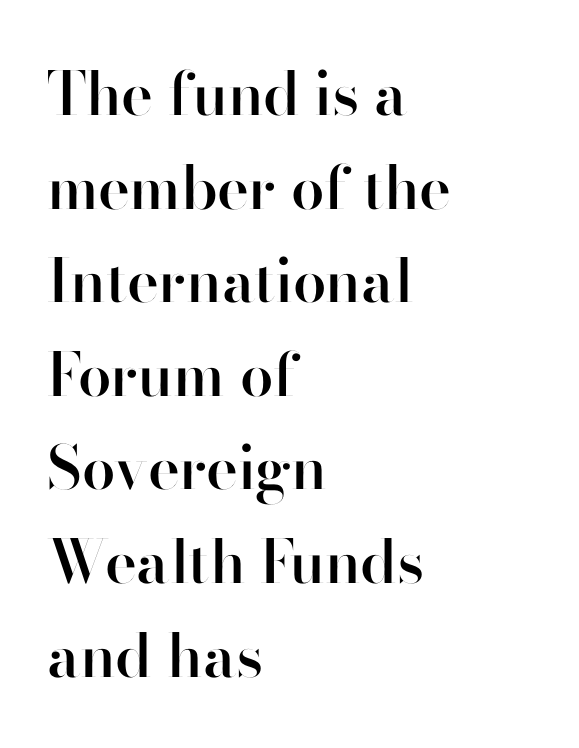
Stroke thickness is moderately raised; the sample reads as semibold. These lines are rendered in a variable-pitch font. This is the regular roman posture of the typeface. Compared with typical body copy, the letter spacing here is the same. Honestly, there is no underline to notice here at all.
